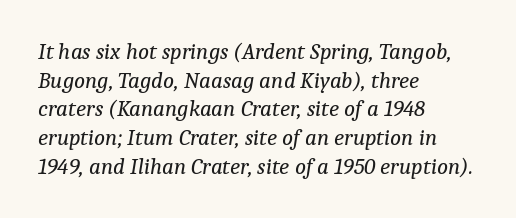
The image shows 23 px text type, italic (leaning right); set left-aligned, normal line spacing (1.25x), normal letter spacing, not underlined.
